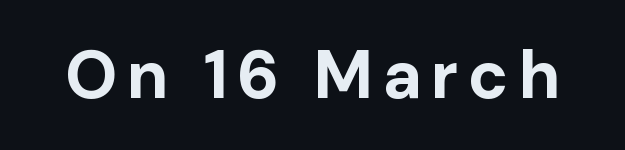
The rendering uses a bold face; every stroke is thick and dark. Honestly, there is no underline to notice here at all. Character widths vary here, with narrow letters taking less room than wide ones. This is sans-serif lettering, the kind often seen on screens and signage. If you drew a line through each stem, it would be perfectly vertical.
